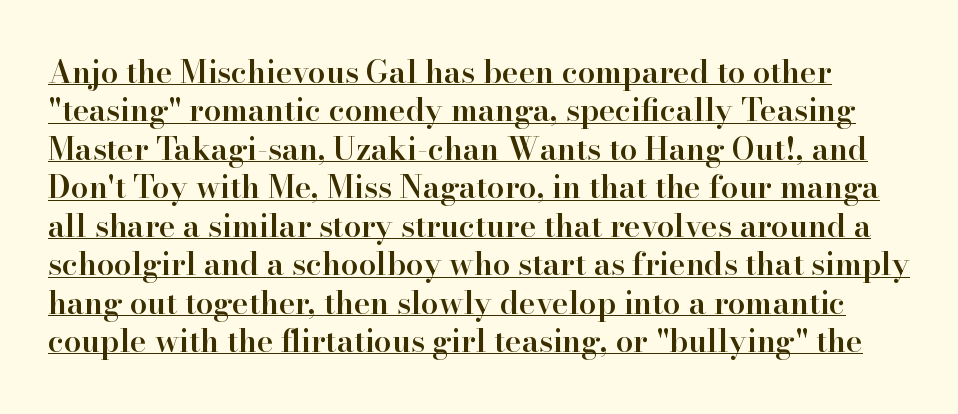
Glyph-to-glyph distance matches everyday printed text. Strokes here are thickened, but only to semibold level. Varying glyph widths throughout — classic text-font behaviour. The axis of the letterforms is exactly vertical. The typesetter has applied underlining to the passage shown.
